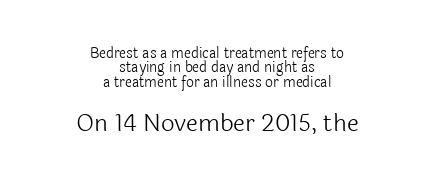
Q: Is the text bold? A: No.
Q: Is the text italic (slanted)? A: No, it is upright.
Q: Is the text underlined? A: No.
Q: How is the paragraph aligned? A: Centered.
Q: Is the spacing between letters normal or unusually wide? A: Normal.
Q: Is the spacing between lines tight, normal or loose? A: Tight.
Q: Which block of text is set in a larger size, the first (top) or the second (bottom)? A: The second (bottom) one.
